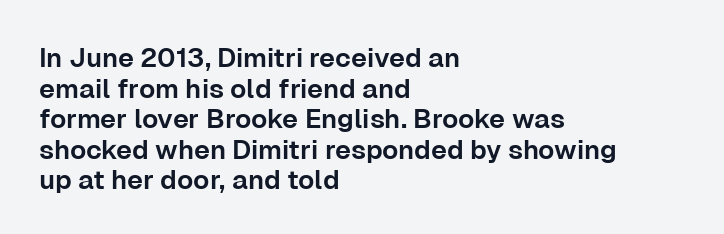
Q: Is the text italic (slanted)? A: No, it is upright.
Q: Is the text underlined? A: No.
Q: How is the paragraph aligned? A: Left-aligned.
Q: Is the spacing between letters normal or unusually wide? A: Normal.
Q: Is the spacing between lines tight, normal or loose? A: Tight.
